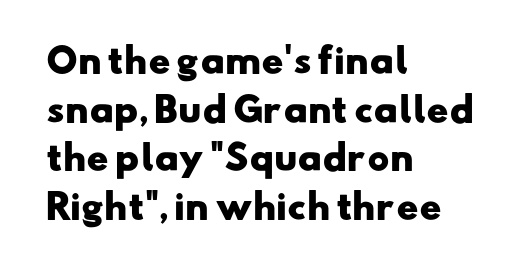
{"serif": "no", "bold": "yes", "weight": "heavy", "width": "wide", "stroke_contrast": "low", "x_height": "small", "monospaced": "no", "underline": "no", "align": "left", "line_spacing": "normal", "line_spacing_ratio": 1.47, "letter_spacing": "normal", "letter_spacing_em": 0.0, "glyph_px": 33}
